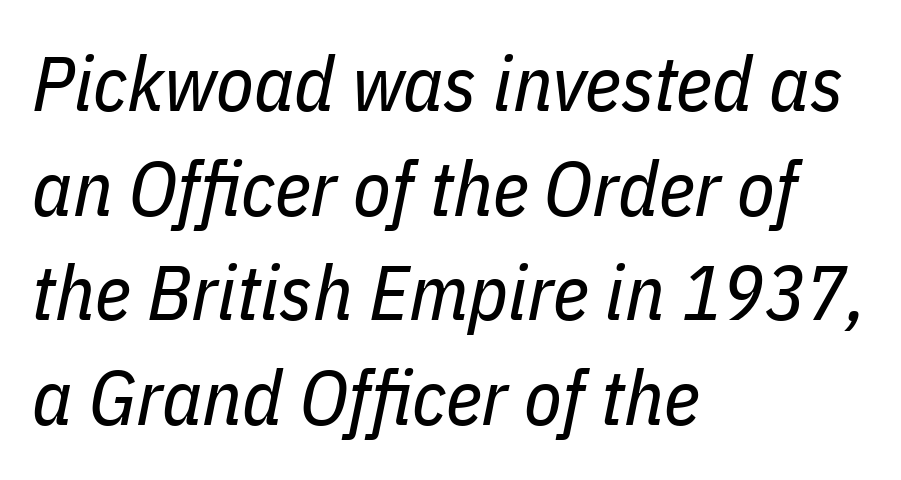
{"italic": "yes", "lean": "right", "slant_degrees": 11, "bold": "no", "weight": "regular", "width": "condensed", "stroke_contrast": "low", "x_height": "medium", "monospaced": "no", "underline": "no", "align": "left", "line_spacing": "normal", "line_spacing_ratio": 1.36, "letter_spacing": "normal", "letter_spacing_em": 0.0, "glyph_px": 77}
